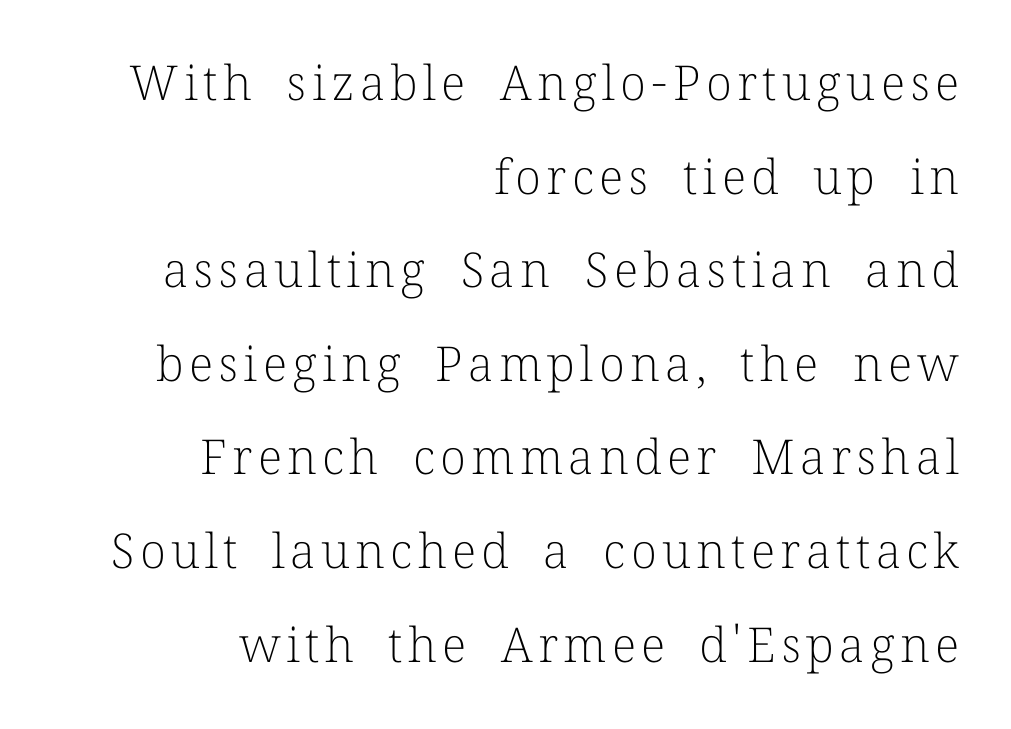
{"serif": "yes", "italic": "no", "bold": "no", "weight": "light", "width": "normal", "stroke_contrast": "low", "x_height": "medium", "monospaced": "no", "underline": "no", "align": "right", "line_spacing": "loose", "line_spacing_ratio": 1.95, "glyph_px": 48}
